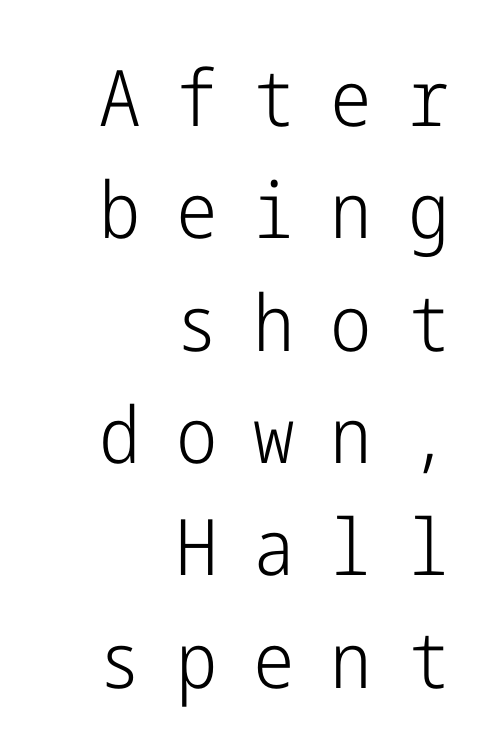
Q: Is the text bold? A: No.
Q: Is the text italic (slanted)? A: No, it is upright.
Q: Is the typeface a serif or a sans-serif typeface? A: Sans-serif.
Q: Is the text underlined? A: No.
Q: How is the paragraph aligned? A: Right-aligned.
Q: Is the spacing between letters normal or unusually wide? A: Unusually wide.
Q: Is the spacing between lines tight, normal or loose? A: Normal.
Q: Width (condensed, normal, or wide)? A: Condensed.
Q: Stroke contrast? A: Low.
Q: x-height? A: Medium.
